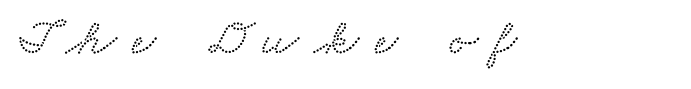
Nobody drew a line under any word here. Spacing between characters has been opened up far beyond the box default. The letters advance in unequal steps, a hallmark of proportional type.
